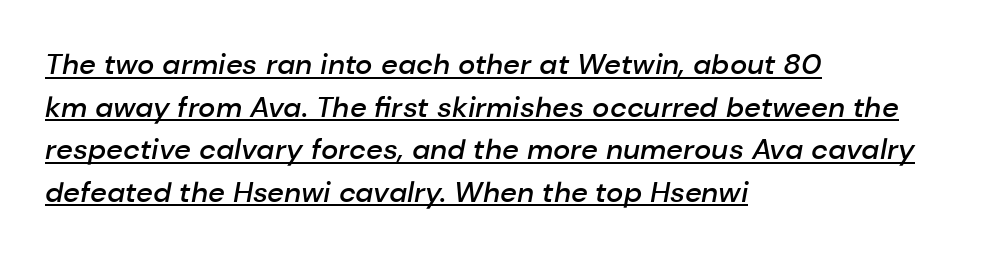
Every row of glyphs begins at an identical x-position on the left. Whoever set this chose a conventional vertical rhythm. Slightly chunky letters — semibold, I'd say, not full bold. Here the glyphs are tracked normally, forming tight word shapes. The passage shown is typed in a proportional face where columns would drift.
